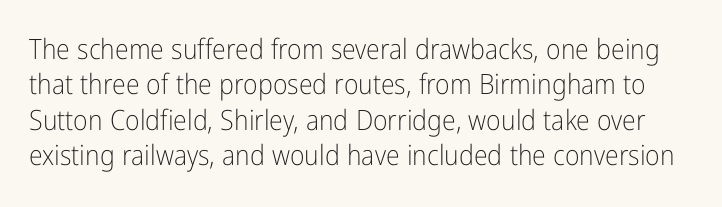
The image shows 28 px light, condensed sans-serif type, upright; set normal line spacing (1.26x), normal letter spacing, not underlined; low stroke contrast and a medium x-height.
